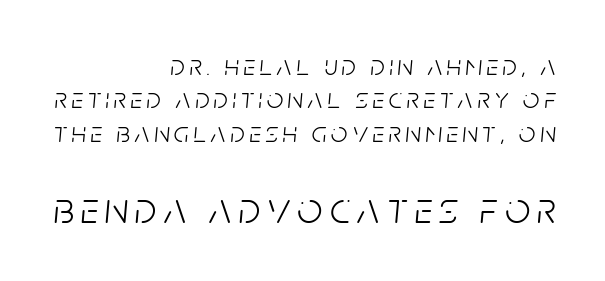
Q: Is the text bold? A: No.
Q: Is the text italic (slanted)? A: Yes, it leans right by about 5 degrees.
Q: Is the text underlined? A: No.
Q: How is the paragraph aligned? A: Right-aligned.
Q: Is the spacing between lines tight, normal or loose? A: Tight.
Q: Which block of text is set in a larger size, the first (top) or the second (bottom)? A: The second (bottom) one.
Q: Width (condensed, normal, or wide)? A: Condensed.
Q: Stroke contrast? A: Low.
Q: x-height? A: Large.
Q: Monospaced? A: No.
